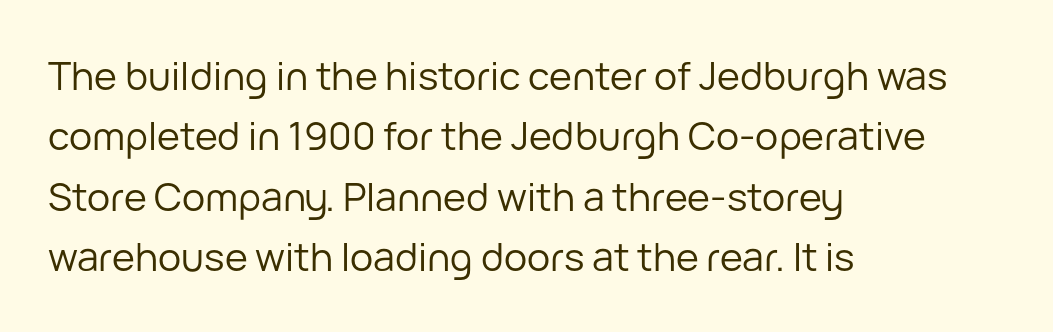
Q: Is the text bold? A: No.
Q: Is the text italic (slanted)? A: No, it is upright.
Q: Is the typeface a serif or a sans-serif typeface? A: Sans-serif.
Q: Is the text underlined? A: No.
Q: How is the paragraph aligned? A: Left-aligned.
Q: Is the spacing between letters normal or unusually wide? A: Normal.
Q: Is the spacing between lines tight, normal or loose? A: Normal.
Q: Width (condensed, normal, or wide)? A: Normal.
Q: Stroke contrast? A: Low.
Q: x-height? A: Medium.
Q: Monospaced? A: No.
